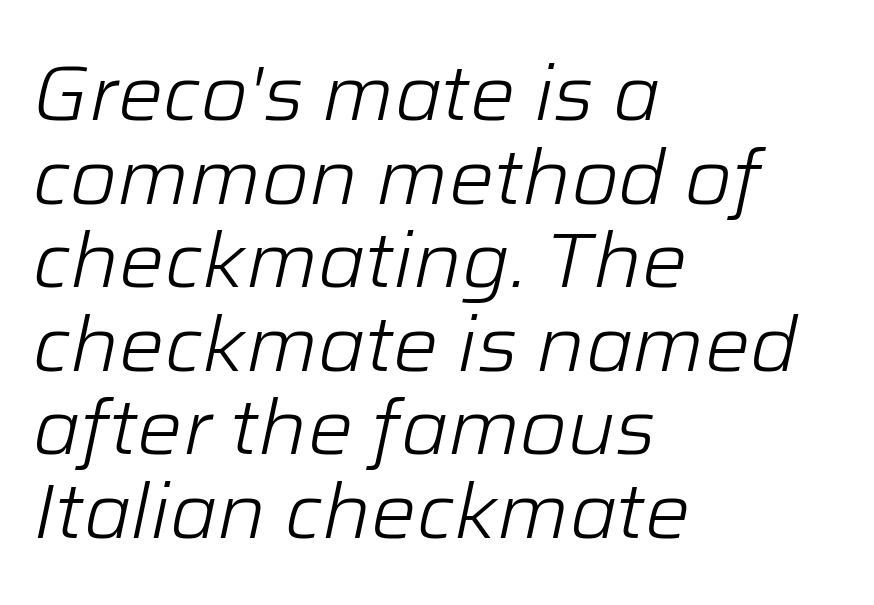
The image shows 76 px light type, italic (leaning right); set left-aligned, tight line spacing (1.1x), normal letter spacing, not underlined; low stroke contrast and a medium x-height.
